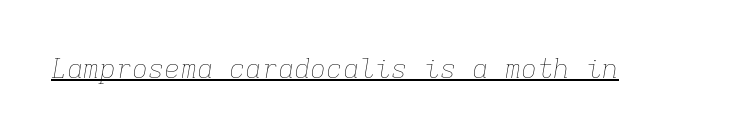
This rendering features underlined lettering. Does extra space separate the letters? No, they use regular spacing. Vertical stems look standard width or narrower in stroke. Compared with ordinary roman type, these characters are visibly tilted.
